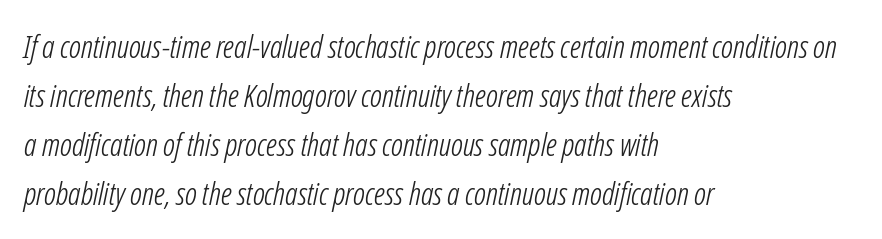
The image shows 31 px light, condensed type, italic (leaning right); set left-aligned, normal line spacing (1.58x), normal letter spacing, not underlined; low stroke contrast and a medium x-height.
